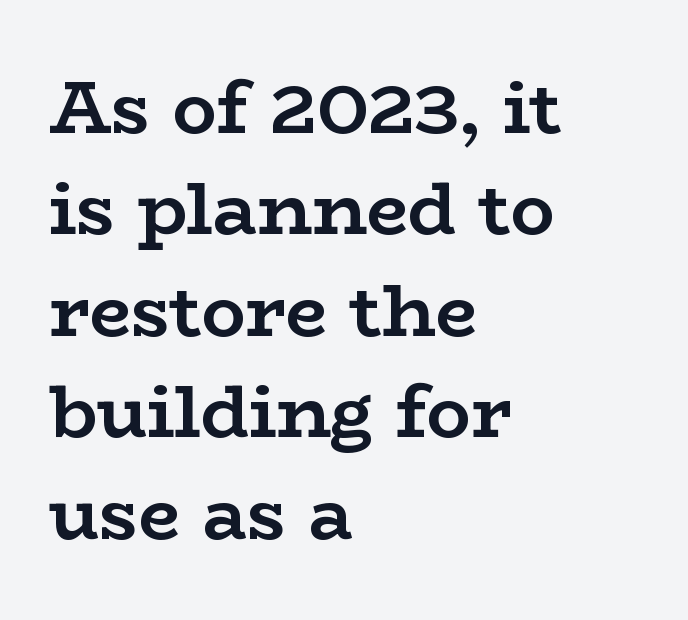
{"serif": "yes", "italic": "no", "bold": "yes", "weight": "semibold", "width": "wide", "stroke_contrast": "low", "x_height": "medium", "monospaced": "no", "underline": "no", "align": "left", "line_spacing": "normal", "line_spacing_ratio": 1.37, "letter_spacing": "normal", "letter_spacing_em": 0.0, "glyph_px": 74}
